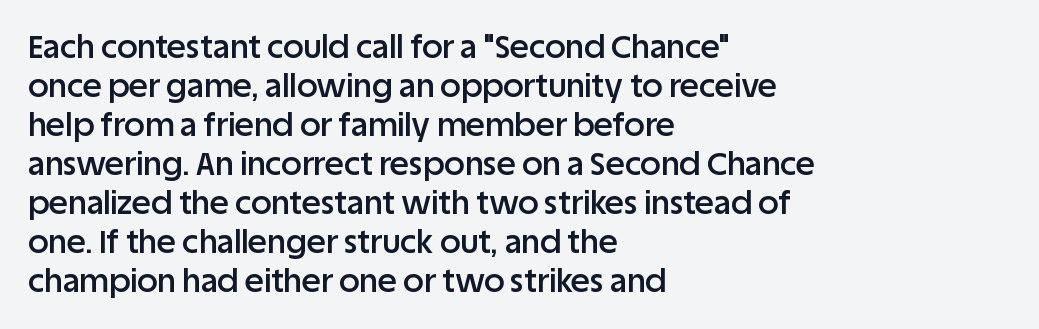
Note the varied advance widths — an 'i' is clearly narrower than an 'm'. A typesetter would call this zero additional tracking. Clear beneath every line of the passage. How heavy is the stroke? Medium-heavy — a semibold, shy of bold. Italic: no, the glyphs are upright roman. Each letter's strokes conclude bluntly, with no projecting serifs.
